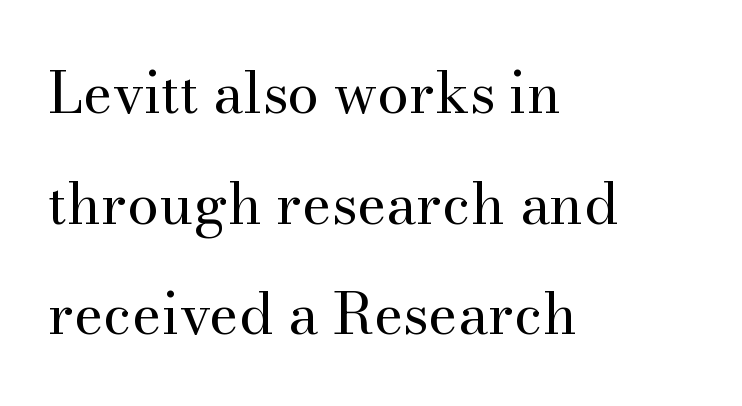
The image shows 57 px regular-weight serif type, upright; set left-aligned, loose line spacing (1.94x), normal letter spacing, not underlined; medium stroke contrast and a small x-height.
